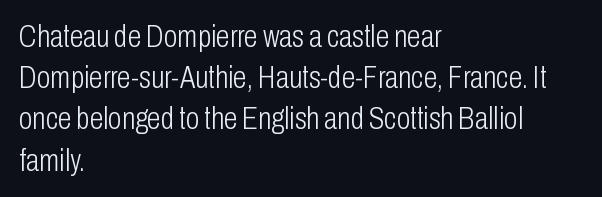
Caption: face not bold, strokes unweighted. In terms of letterform style, serifs are entirely absent. You could call the tracking neutral — neither tight nor loose. Do the characters align in a grid? No, the font is proportional. The specimen reads as upright at a glance. In CSS terms this would be text-align: left.
